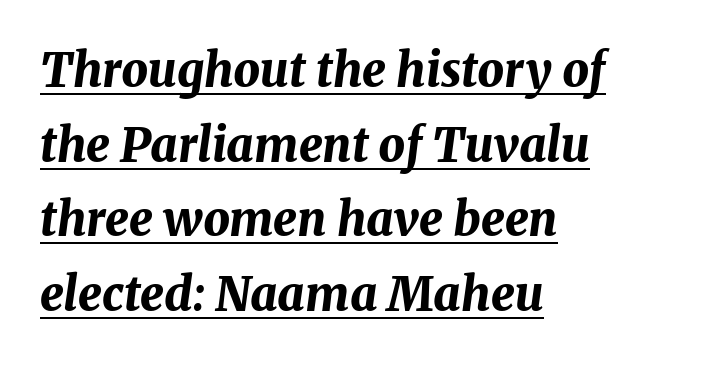
{"italic": "yes", "lean": "right", "slant_degrees": 8, "bold": "yes", "weight": "bold", "width": "normal", "stroke_contrast": "medium", "x_height": "medium", "monospaced": "no", "underline": "yes", "align": "left", "line_spacing": "normal", "line_spacing_ratio": 1.59, "letter_spacing": "normal", "letter_spacing_em": 0.0, "glyph_px": 47}
